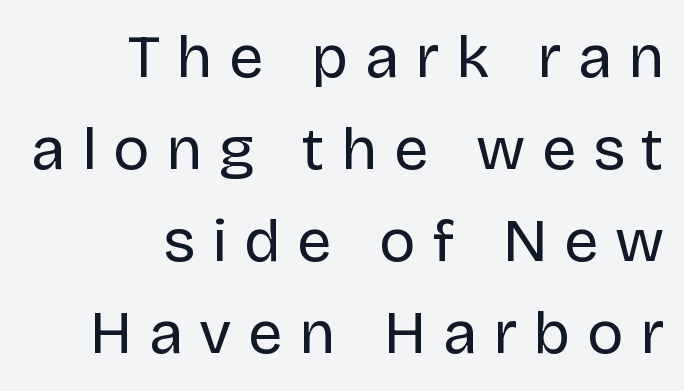
The letterforms sit at book weight or below. The letters stand upright; this is a roman face. This is sans-serif lettering, the kind often seen on screens and signage. Each letter keeps its own natural width here, so spacing adapts to shape.
